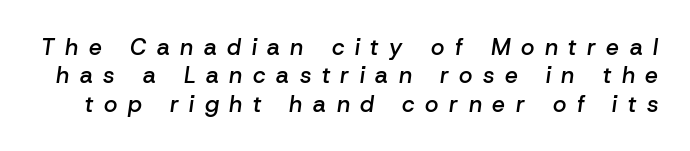
Tracking value appears strongly positive — letters spread wide. The space beneath each line is pristine and unruled. Every letter is mildly thick-stroked: semibold rather than bold. Designer's note — italics engaged.
